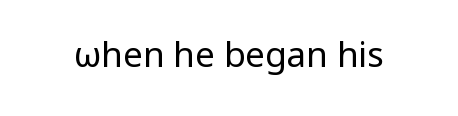
The image shows 35 px regular-weight sans-serif type, upright; set normal letter spacing, not underlined; low stroke contrast and a medium x-height.
